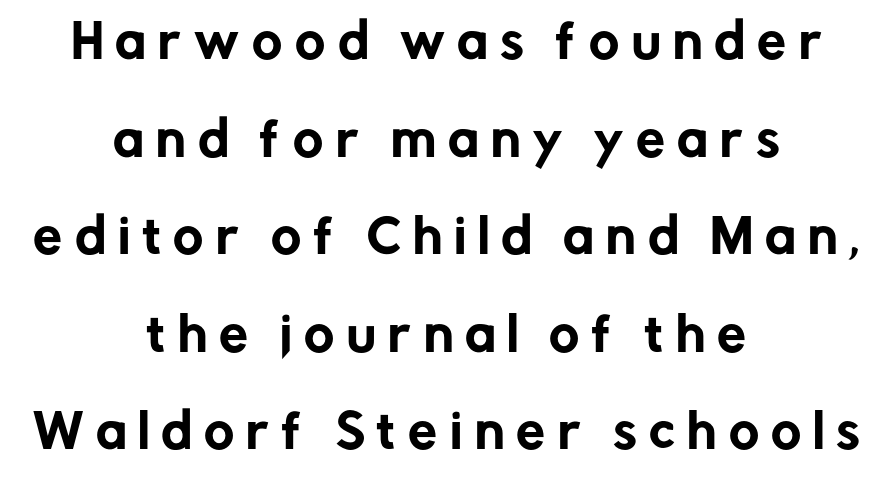
The string is rendered with underlining switched off. Posture: vertical. Alignment: centered. You could not count columns in this text — the font is proportionally spaced. What's the leading like? Stretched, with rows far apart. Is the letter spacing exaggerated? Yes — the characters are pushed far apart.
